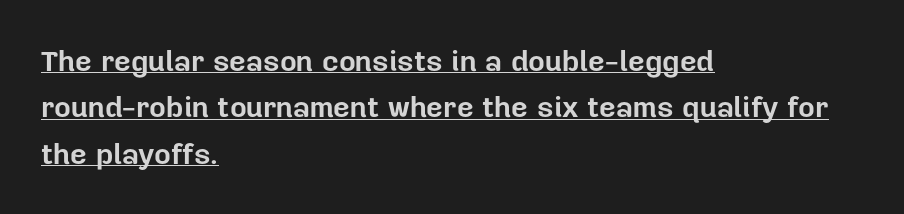
Quick note: not italic, upright. A sans-serif font was chosen for this passage. Leading: standard. You could call the tracking neutral — neither tight nor loose.
